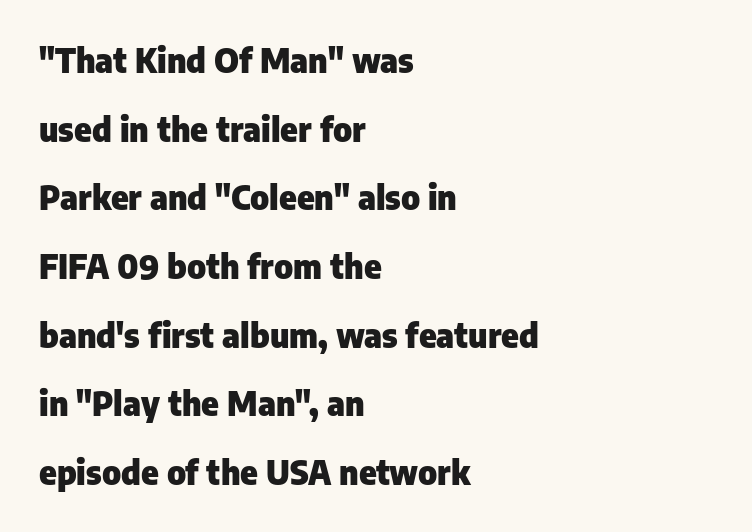
Q: Is the text bold? A: Yes.
Q: Is the text italic (slanted)? A: No, it is upright.
Q: Is the typeface a serif or a sans-serif typeface? A: Sans-serif.
Q: Is the text underlined? A: No.
Q: How is the paragraph aligned? A: Left-aligned.
Q: Is the spacing between letters normal or unusually wide? A: Normal.
Q: Is the spacing between lines tight, normal or loose? A: Loose.
Q: Width (condensed, normal, or wide)? A: Normal.
Q: Stroke contrast? A: Low.
Q: x-height? A: Medium.
Q: Monospaced? A: No.
